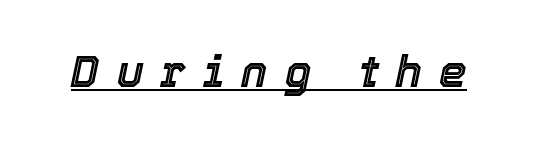
Substantial extra tracking has been applied to these lines. These lines are rendered in a variable-pitch font. Slanted lettering throughout. Honestly, the underline is the first thing you notice here.
